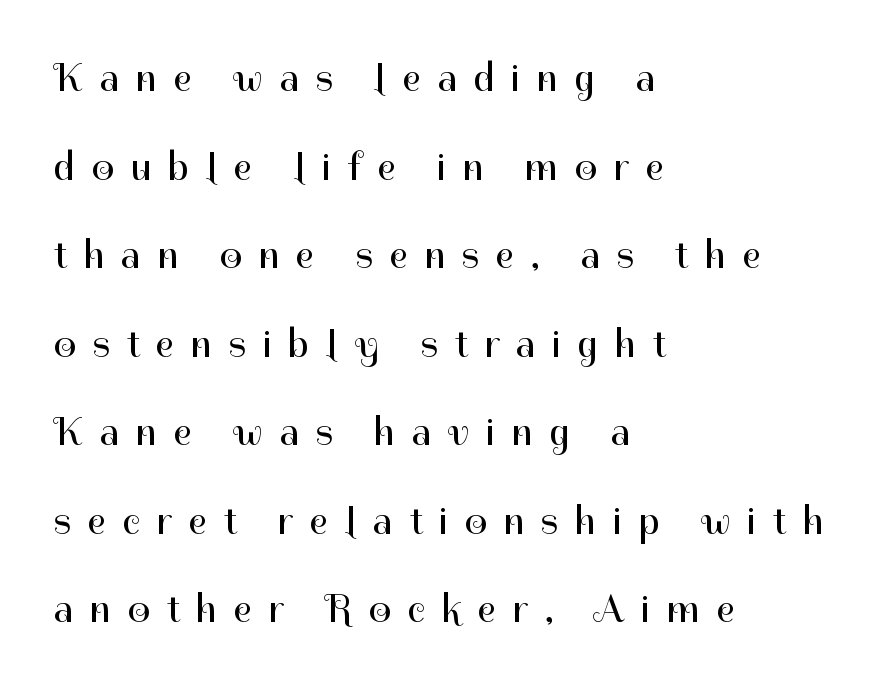
Q: Is the text bold? A: No.
Q: Is the text italic (slanted)? A: No, it is upright.
Q: Is the typeface a serif or a sans-serif typeface? A: Sans-serif.
Q: Is the text underlined? A: No.
Q: How is the paragraph aligned? A: Left-aligned.
Q: Is the spacing between letters normal or unusually wide? A: Unusually wide.
Q: Is the spacing between lines tight, normal or loose? A: Loose.
Q: Width (condensed, normal, or wide)? A: Normal.
Q: Stroke contrast? A: High.
Q: x-height? A: Medium.
Q: Monospaced? A: No.
